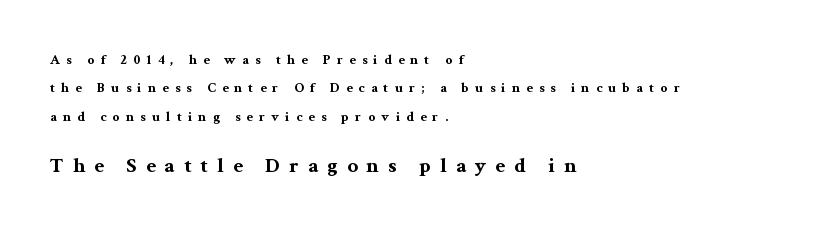
Notice the wide empty band between every row — that's loose leading. The tracking reads as deliberately expanded to a designer's eye. Only glyphs here, with clear space below each row. Leftover space on each line is placed entirely after the last word.
